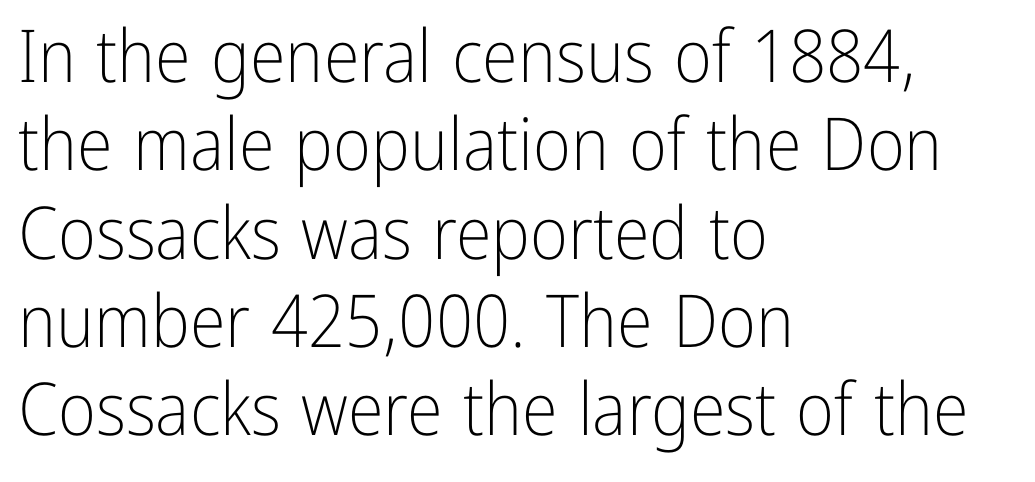
Q: Is the text bold? A: No.
Q: Is the text italic (slanted)? A: No, it is upright.
Q: Is the typeface a serif or a sans-serif typeface? A: Sans-serif.
Q: Is the text underlined? A: No.
Q: How is the paragraph aligned? A: Left-aligned.
Q: Is the spacing between letters normal or unusually wide? A: Normal.
Q: Width (condensed, normal, or wide)? A: Condensed.
Q: Stroke contrast? A: Low.
Q: x-height? A: Medium.
Q: Monospaced? A: No.
